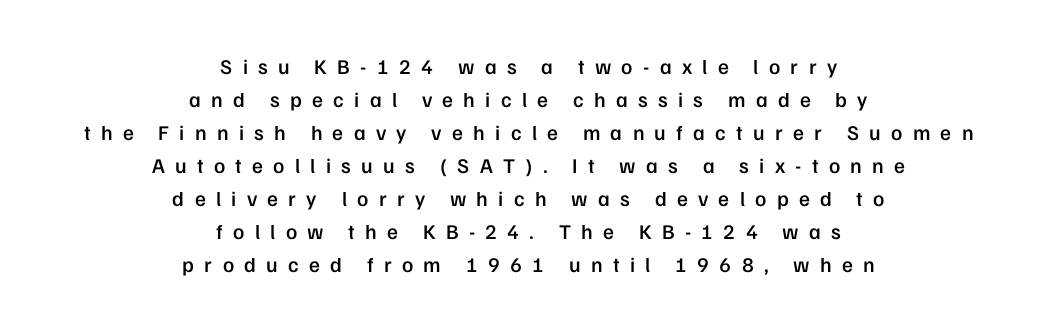
Q: Is the text bold? A: Semi-bold.
Q: Is the text italic (slanted)? A: No, it is upright.
Q: Is the text underlined? A: No.
Q: How is the paragraph aligned? A: Centered.
Q: Is the spacing between letters normal or unusually wide? A: Unusually wide.
Q: Is the spacing between lines tight, normal or loose? A: Normal.
